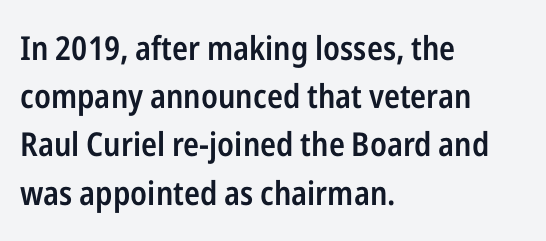
The image shows 33 px semibold, condensed sans-serif type, upright; set left-aligned, normal line spacing (1.46x), normal letter spacing, not underlined; low stroke contrast and a medium x-height.
